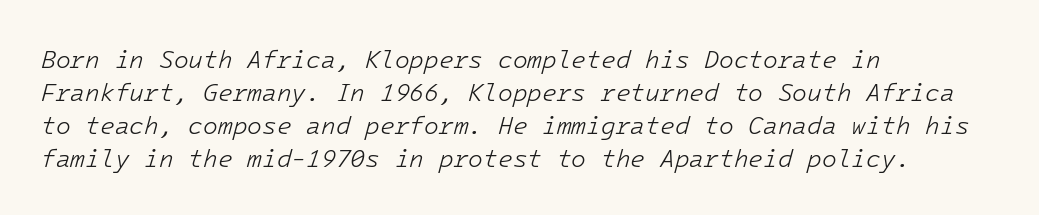
{"italic": "yes", "lean": "right", "slant_degrees": 16, "bold": "no", "underline": "no", "align": "left", "line_spacing": "normal", "line_spacing_ratio": 1.37, "letter_spacing": "normal", "letter_spacing_em": 0.0, "glyph_px": 24}
